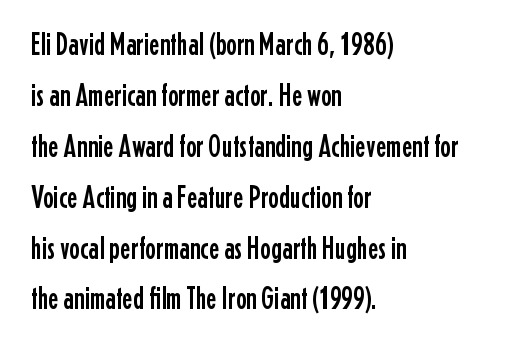
Q: Is the text italic (slanted)? A: No, it is upright.
Q: Is the typeface a serif or a sans-serif typeface? A: Sans-serif.
Q: Is the text underlined? A: No.
Q: How is the paragraph aligned? A: Left-aligned.
Q: Is the spacing between letters normal or unusually wide? A: Normal.
Q: Is the spacing between lines tight, normal or loose? A: Normal.
Q: Width (condensed, normal, or wide)? A: Condensed.
Q: Stroke contrast? A: Low.
Q: x-height? A: Medium.
Q: Monospaced? A: No.
